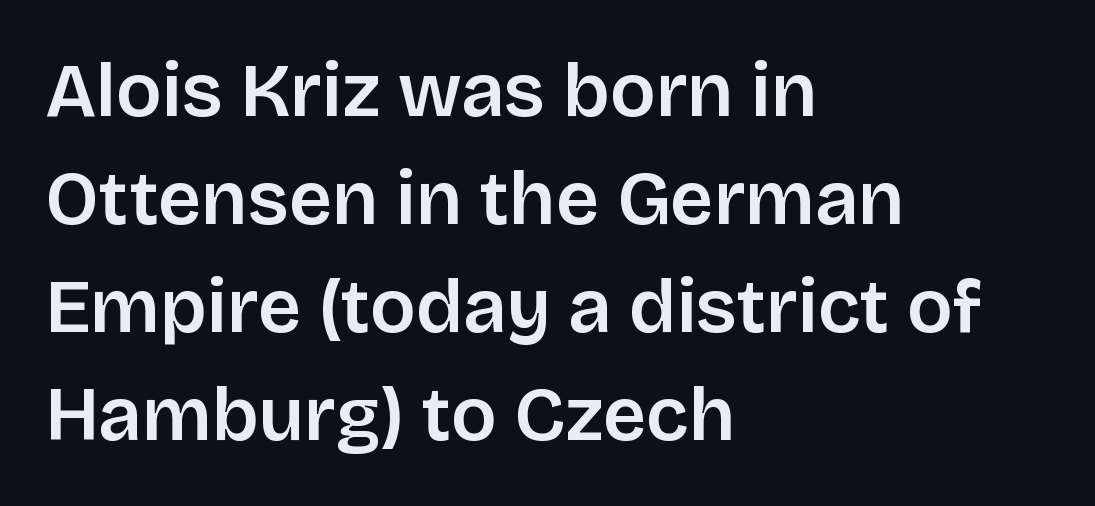
The image shows 76 px sans-serif type, upright; set left-aligned, normal line spacing (1.42x), normal letter spacing, not underlined; low stroke contrast and a large x-height.
